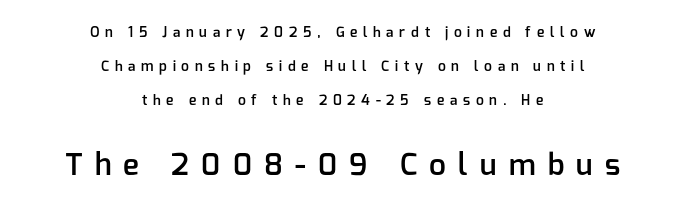
The image shows 30 px semibold sans-serif type, upright; set centered, loose line spacing (2.42x), unusually wide letter spacing (+0.41 em), not underlined; the second (bottom) block is 2.14x larger; low stroke contrast and a medium x-height.
